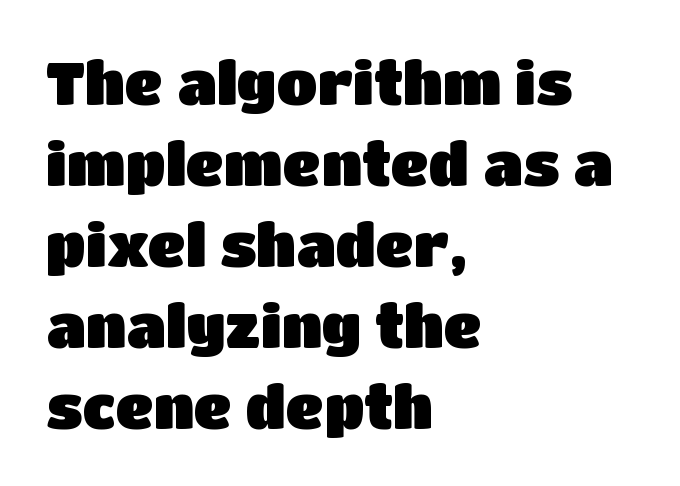
The image shows 60 px sans-serif type, upright; set left-aligned, normal line spacing (1.35x), normal letter spacing, not underlined; low stroke contrast and a large x-height.
